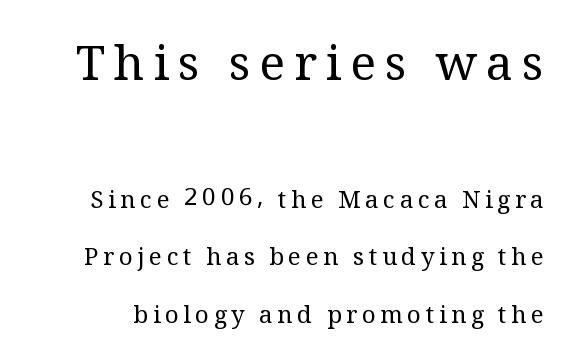
The more generous point size was reserved for the upper chunk. Each stroke keeps to a modest, everyday thickness or less. Vertically, the passage feels expansive, rows floating well apart. Every stem runs plumb, perpendicular to the baseline.
